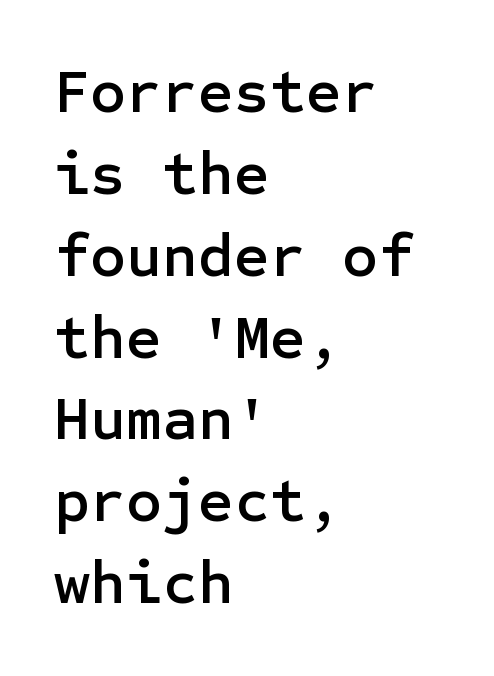
The image shows 62 px sans-serif type, upright; set left-aligned, normal line spacing (1.32x), normal letter spacing, not underlined; low stroke contrast and a medium x-height.
